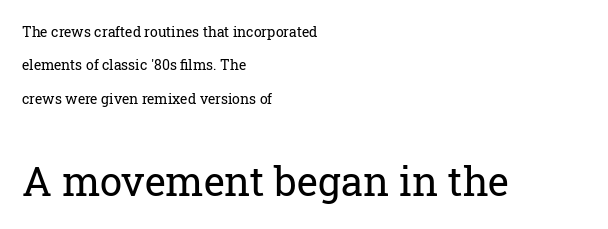
Q: Is the text bold? A: No.
Q: Is the text italic (slanted)? A: No, it is upright.
Q: Is the typeface a serif or a sans-serif typeface? A: Serif.
Q: Is the text underlined? A: No.
Q: How is the paragraph aligned? A: Left-aligned.
Q: Is the spacing between letters normal or unusually wide? A: Normal.
Q: Is the spacing between lines tight, normal or loose? A: Loose.
Q: Which block of text is set in a larger size, the first (top) or the second (bottom)? A: The second (bottom) one.
Q: Width (condensed, normal, or wide)? A: Normal.
Q: Stroke contrast? A: Low.
Q: x-height? A: Medium.
Q: Monospaced? A: No.
